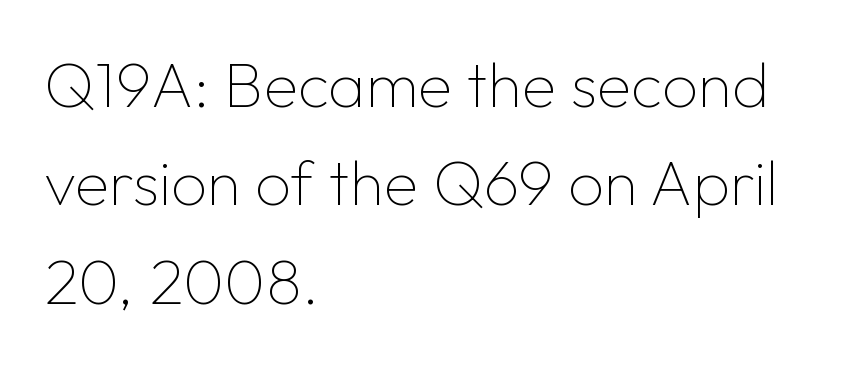
Q: Is the text bold? A: No.
Q: Is the text italic (slanted)? A: No, it is upright.
Q: Is the typeface a serif or a sans-serif typeface? A: Sans-serif.
Q: Is the text underlined? A: No.
Q: How is the paragraph aligned? A: Left-aligned.
Q: Is the spacing between letters normal or unusually wide? A: Normal.
Q: Is the spacing between lines tight, normal or loose? A: Normal.
Q: Width (condensed, normal, or wide)? A: Normal.
Q: Stroke contrast? A: Low.
Q: x-height? A: Medium.
Q: Monospaced? A: No.
